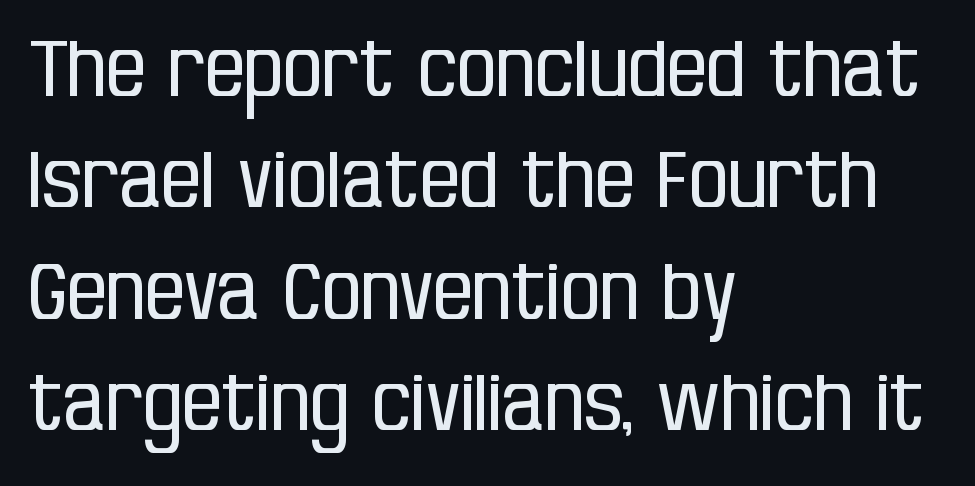
The text was rendered using a sans face with plain stroke endings. All the whitespace from short lines collects on the right. Is this a heavy cut? Hardly; it is regular or lighter. Type without underlining.
